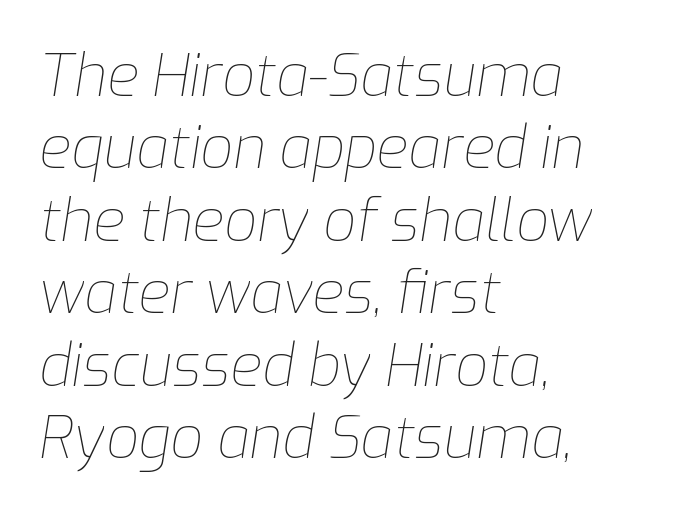
The image shows 58 px thin type, italic (leaning right); set left-aligned, normal line spacing (1.25x), normal letter spacing, not underlined; low stroke contrast and a medium x-height.
